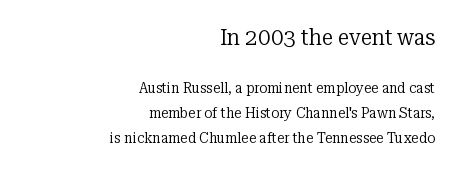
The image shows 23 px text type, upright; set right-aligned, normal line spacing (1.65x), normal letter spacing, not underlined; the first (top) block is 1.53x larger.
